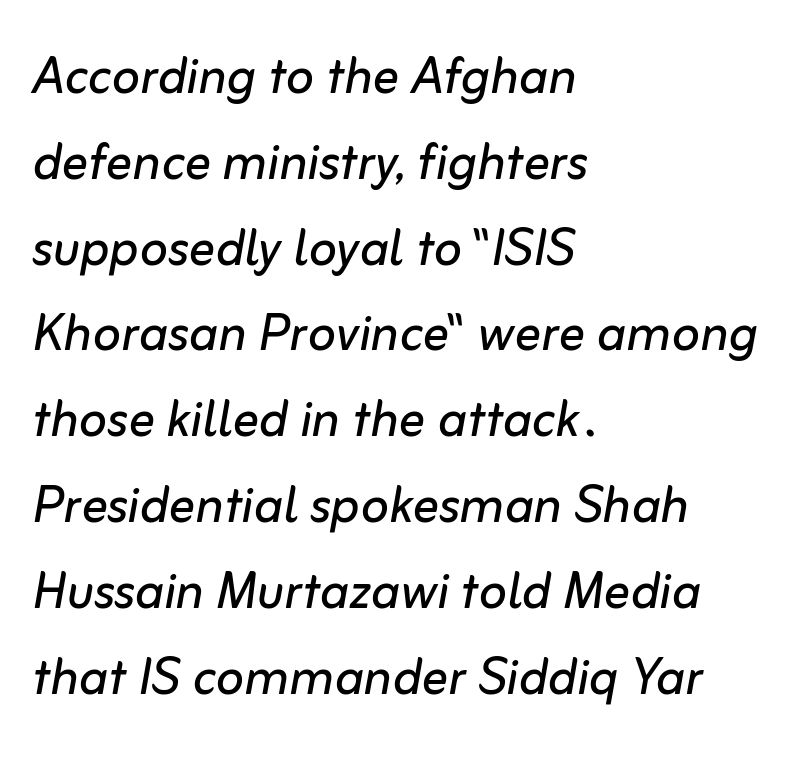
The image shows 66 px regular-weight type, italic (leaning right); set left-aligned, normal line spacing (1.3x), normal letter spacing, not underlined; low stroke contrast and a medium x-height.
